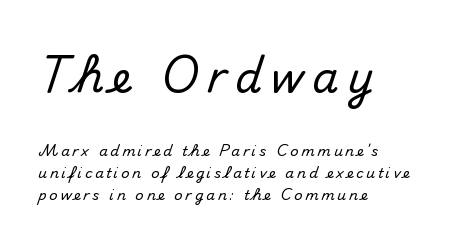
The passage is arranged the way most books set body copy — flush left. Someone cranked the tracking dial way up on this one. The passage shown begins with its larger block and ends with its smaller one. Check the space under the baseline: it is left empty. Is this a fixed-width face? No — the glyphs have proportional, varying widths.
